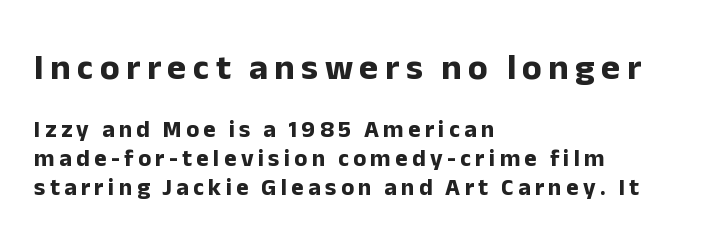
Looks like regular typesetting: each glyph gets only the width it needs. The designer went with a sans here, leaving each stem footless. No word sits above an underline. The glyphs have the mass of a bold cut. This layout puts the oversized block above and the modest block below. Vertical strokes here are truly vertical.
